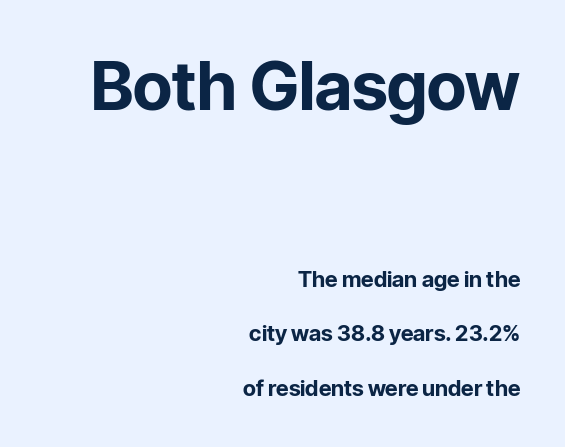
{"serif": "no", "italic": "no", "bold": "yes", "weight": "bold", "width": "normal", "stroke_contrast": "low", "x_height": "medium", "monospaced": "no", "underline": "no", "align": "right", "line_spacing": "loose", "line_spacing_ratio": 2.48, "letter_spacing": "normal", "letter_spacing_em": 0.0, "larger_block": "first", "size_ratio": 3.05, "glyph_px": 67}
